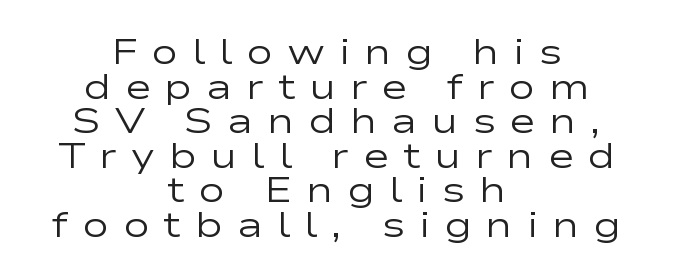
Q: Is the text bold? A: No.
Q: Is the text italic (slanted)? A: No, it is upright.
Q: Is the typeface a serif or a sans-serif typeface? A: Sans-serif.
Q: Is the text underlined? A: No.
Q: How is the paragraph aligned? A: Centered.
Q: Is the spacing between letters normal or unusually wide? A: Unusually wide.
Q: Is the spacing between lines tight, normal or loose? A: Tight.
Q: Width (condensed, normal, or wide)? A: Wide.
Q: Stroke contrast? A: Low.
Q: x-height? A: Medium.
Q: Monospaced? A: No.
